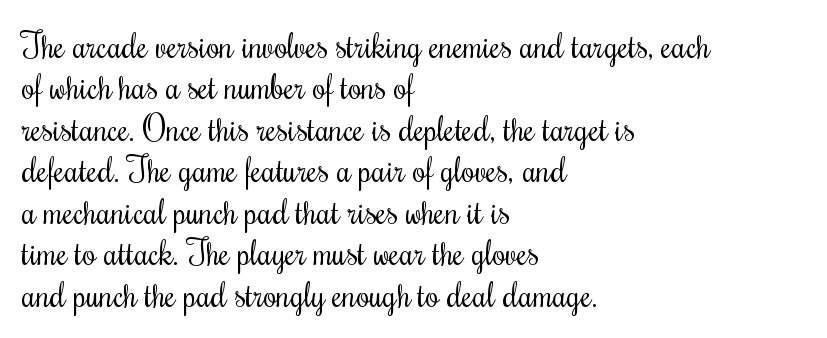
Compared with typical body copy, the letter spacing here is the same. Looks like regular typesetting: each glyph gets only the width it needs. Bold? No — there's no thickening of the strokes. Descenders hang freely into open space.
